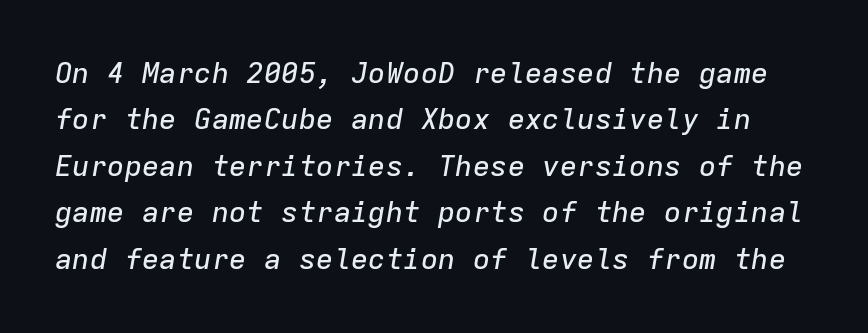
{"italic": "yes", "lean": "right", "slant_degrees": 9, "width": "normal", "stroke_contrast": "low", "x_height": "medium", "monospaced": "yes", "underline": "no", "line_spacing": "normal", "line_spacing_ratio": 1.6, "letter_spacing": "normal", "letter_spacing_em": 0.0, "glyph_px": 29}
